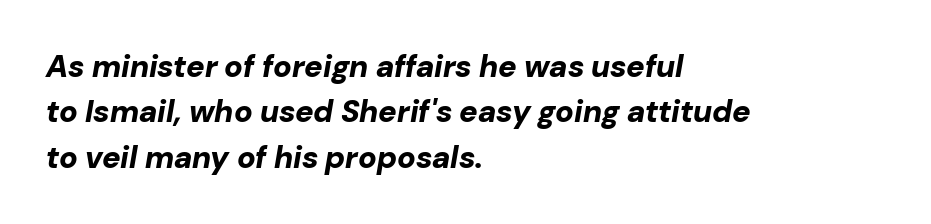
Note the varied advance widths — an 'i' is clearly narrower than an 'm'. As a designer I'd log this as weight 700, bold. Each word holds together tightly as a unit, with standard inter-letter gaps. The lettering tilts uniformly, giving the passage an italic look.
